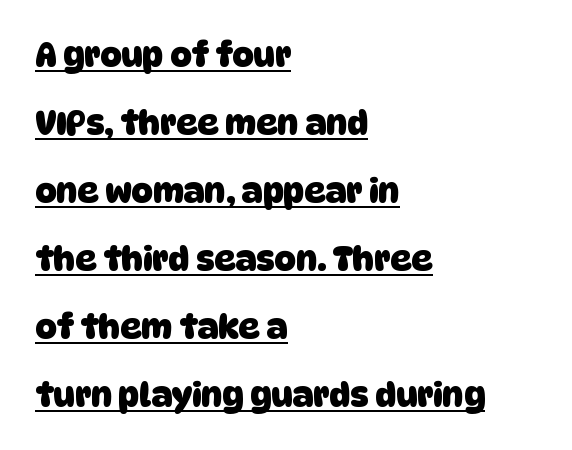
Q: Is the text bold? A: Yes.
Q: Is the typeface a serif or a sans-serif typeface? A: Sans-serif.
Q: Is the text underlined? A: Yes.
Q: How is the paragraph aligned? A: Left-aligned.
Q: Is the spacing between letters normal or unusually wide? A: Normal.
Q: Is the spacing between lines tight, normal or loose? A: Loose.
Q: Width (condensed, normal, or wide)? A: Normal.
Q: Stroke contrast? A: Low.
Q: x-height? A: Large.
Q: Monospaced? A: No.
